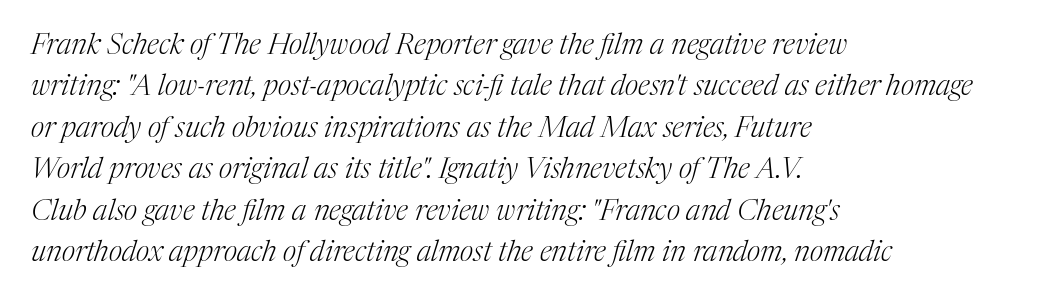
The image shows 29 px light serif type, italic (leaning right); set left-aligned, normal line spacing (1.43x), normal letter spacing, not underlined; medium stroke contrast and a medium x-height.
